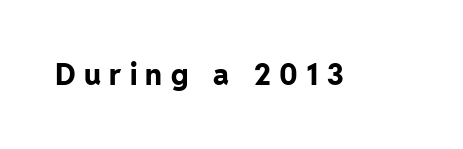
{"serif": "no", "italic": "no", "bold": "yes", "weight": "bold", "width": "normal", "stroke_contrast": "low", "x_height": "medium", "monospaced": "no", "underline": "no", "letter_spacing": "wide", "letter_spacing_em": 0.29, "glyph_px": 29}
